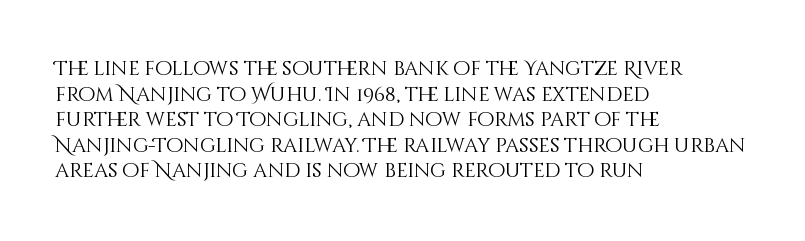
{"italic": "no", "bold": "no", "underline": "no", "align": "left", "line_spacing": "normal", "line_spacing_ratio": 1.28, "letter_spacing": "normal", "letter_spacing_em": 0.0, "glyph_px": 20}
